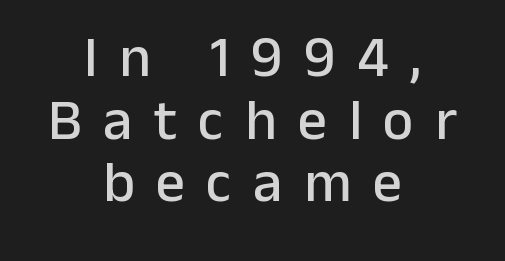
The image shows 58 px sans-serif type, upright; set centered, tight line spacing (1.08x), unusually wide letter spacing (+0.37 em), not underlined; low stroke contrast and a medium x-height.
